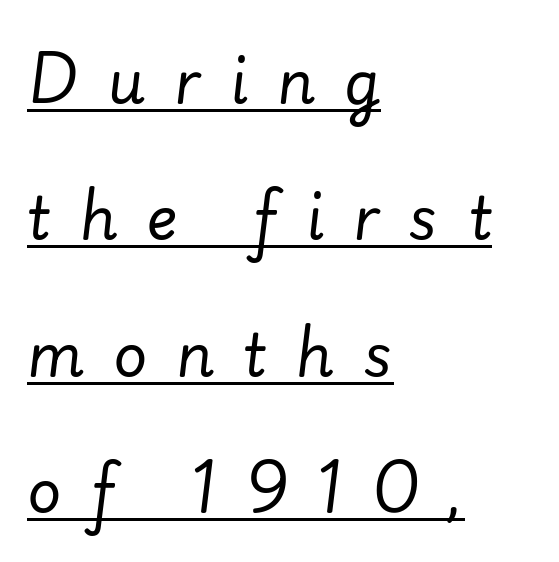
The image shows 59 px regular-weight type, italic (leaning right); set left-aligned, loose line spacing (2.31x), unusually wide letter spacing (+0.49 em), underlined; low stroke contrast and a small x-height.
